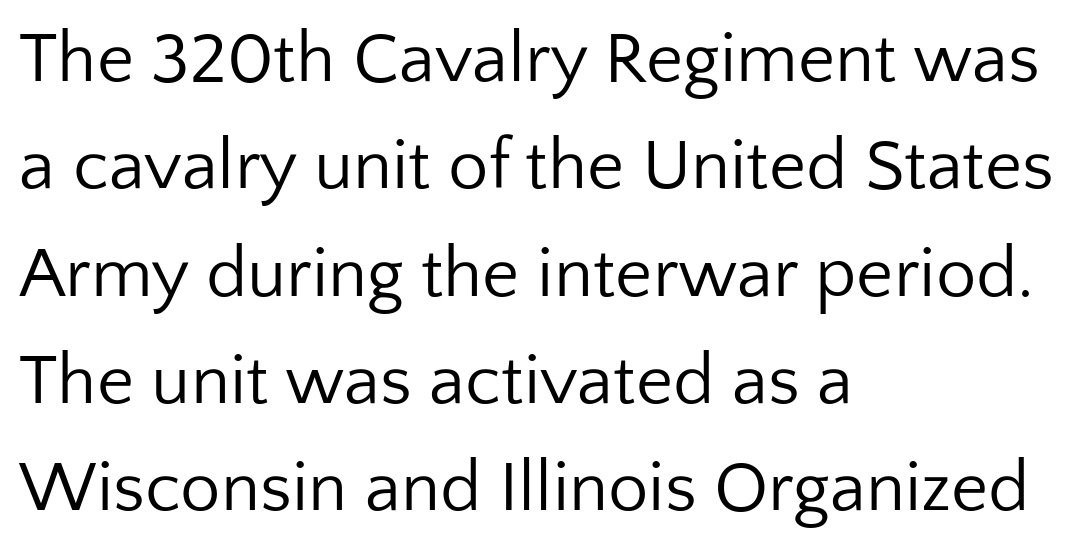
Q: Is the text bold? A: No.
Q: Is the text italic (slanted)? A: No, it is upright.
Q: Is the typeface a serif or a sans-serif typeface? A: Sans-serif.
Q: Is the text underlined? A: No.
Q: How is the paragraph aligned? A: Left-aligned.
Q: Is the spacing between letters normal or unusually wide? A: Normal.
Q: Is the spacing between lines tight, normal or loose? A: Normal.
Q: Width (condensed, normal, or wide)? A: Normal.
Q: Stroke contrast? A: Low.
Q: x-height? A: Medium.
Q: Monospaced? A: No.
